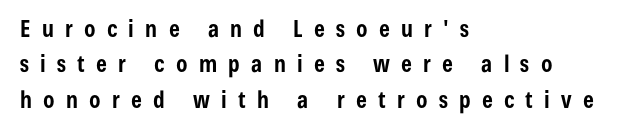
The image shows 23 px bold type, upright; set left-aligned, normal line spacing (1.54x), unusually wide letter spacing (+0.49 em), not underlined.
